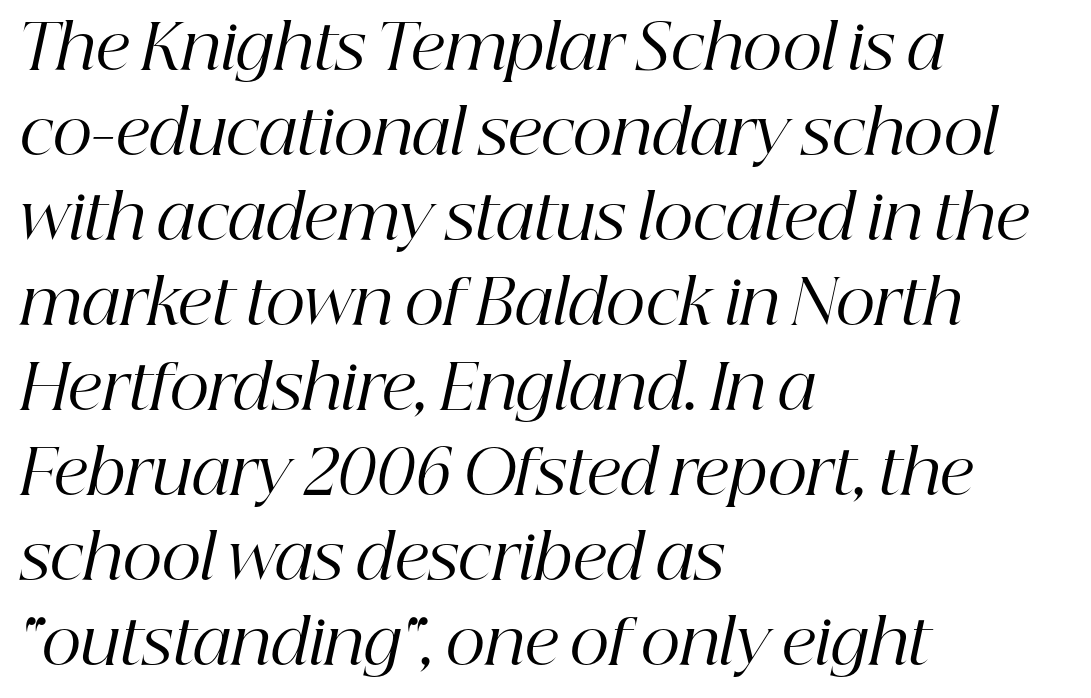
{"serif": "yes", "italic": "yes", "lean": "right", "slant_degrees": 12, "bold": "no", "weight": "regular", "width": "normal", "stroke_contrast": "high", "x_height": "medium", "monospaced": "no", "underline": "no", "align": "left", "line_spacing": "normal", "line_spacing_ratio": 1.37, "letter_spacing": "normal", "letter_spacing_em": 0.0, "glyph_px": 62}
